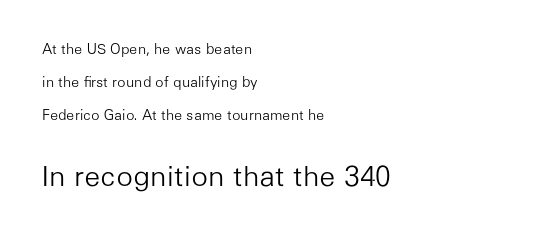
Q: Is the text bold? A: No.
Q: Is the text italic (slanted)? A: No, it is upright.
Q: Is the typeface a serif or a sans-serif typeface? A: Sans-serif.
Q: Is the text underlined? A: No.
Q: How is the paragraph aligned? A: Left-aligned.
Q: Is the spacing between letters normal or unusually wide? A: Normal.
Q: Is the spacing between lines tight, normal or loose? A: Loose.
Q: Which block of text is set in a larger size, the first (top) or the second (bottom)? A: The second (bottom) one.
Q: Width (condensed, normal, or wide)? A: Normal.
Q: Stroke contrast? A: Low.
Q: x-height? A: Medium.
Q: Monospaced? A: No.
